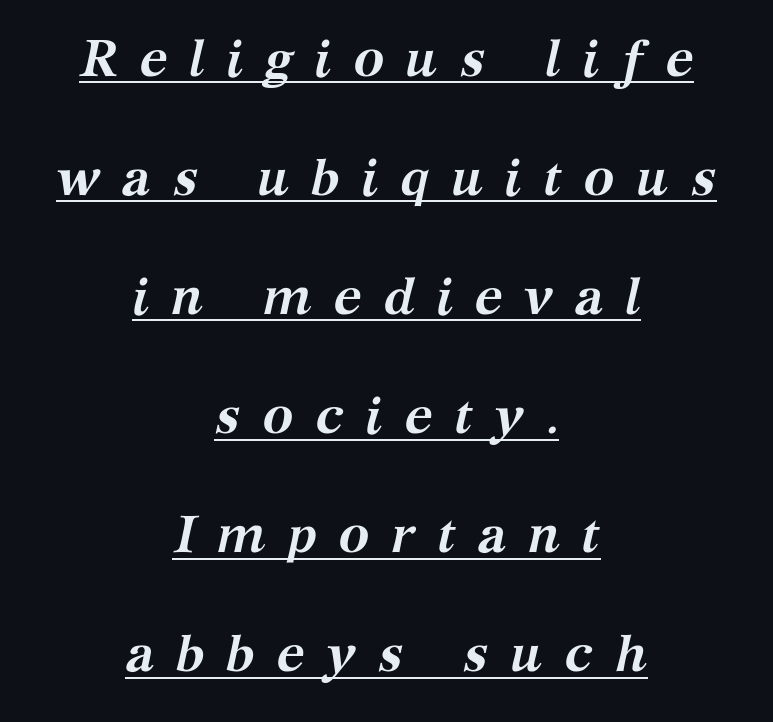
How are the letters spaced? Widely, with obvious added tracking. Students, observe the line beneath the letters — that is underlining. The font is running at its bold setting. To sum up the face: it has serifs. Honestly, the rows look like they've been pulled way apart.
